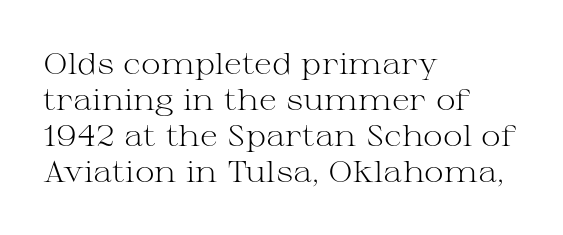
The image shows 30 px light, wide serif type, upright; set left-aligned, line spacing 1.2x, normal letter spacing, not underlined; medium stroke contrast and a medium x-height.
